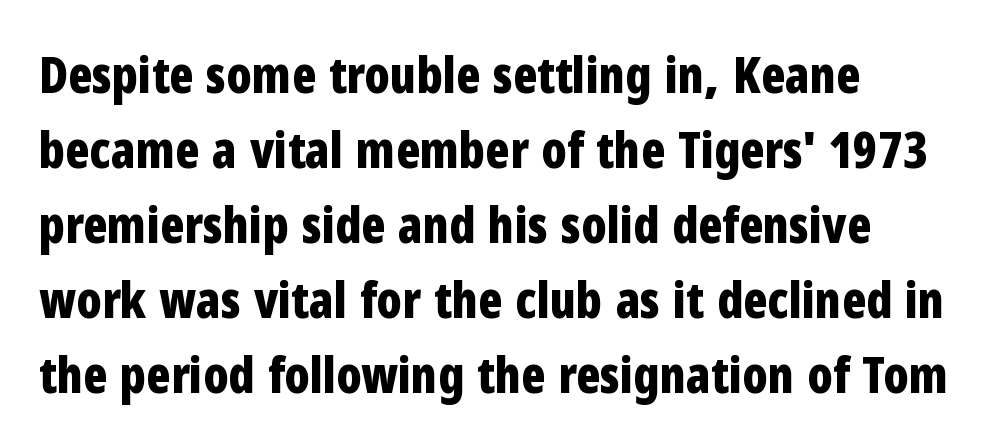
Upright lettering throughout. Descenders hang freely into open space. Each line starts at the same left margin while the right side varies. Standard letterfit; no display-style spreading of the glyphs.
